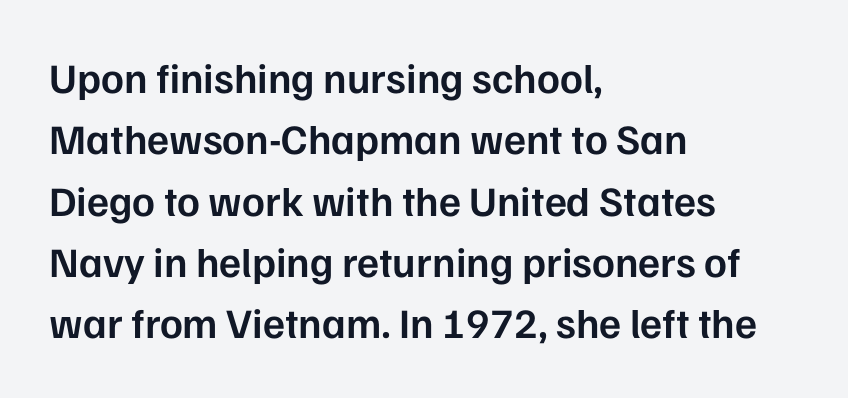
Q: Is the text bold? A: Semi-bold.
Q: Is the text italic (slanted)? A: No, it is upright.
Q: Is the typeface a serif or a sans-serif typeface? A: Sans-serif.
Q: Is the text underlined? A: No.
Q: How is the paragraph aligned? A: Left-aligned.
Q: Is the spacing between letters normal or unusually wide? A: Normal.
Q: Is the spacing between lines tight, normal or loose? A: Normal.
Q: Width (condensed, normal, or wide)? A: Normal.
Q: Stroke contrast? A: Low.
Q: x-height? A: Medium.
Q: Monospaced? A: No.
